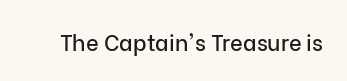
Q: Is the text italic (slanted)? A: No, it is upright.
Q: Is the text underlined? A: No.
Q: Is the spacing between letters normal or unusually wide? A: Normal.
